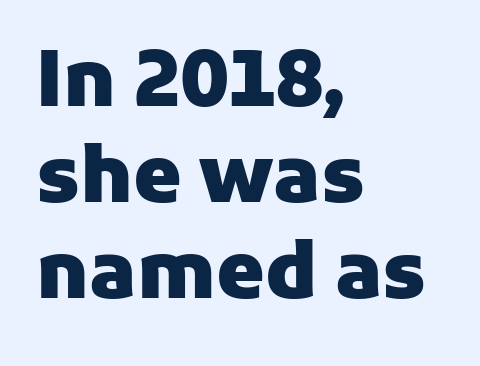
{"serif": "no", "italic": "no", "bold": "yes", "weight": "heavy", "width": "normal", "stroke_contrast": "low", "x_height": "medium", "monospaced": "no", "underline": "no", "align": "left", "line_spacing": "normal", "line_spacing_ratio": 1.25, "letter_spacing": "normal", "letter_spacing_em": 0.0, "glyph_px": 77}
